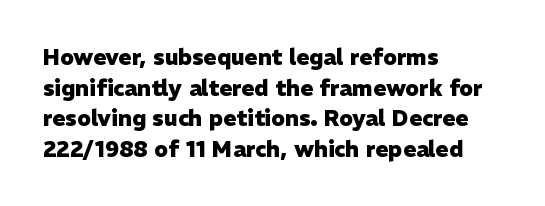
The image shows 22 px bold type, upright; set left-aligned, normal line spacing (1.39x), normal letter spacing, not underlined.
